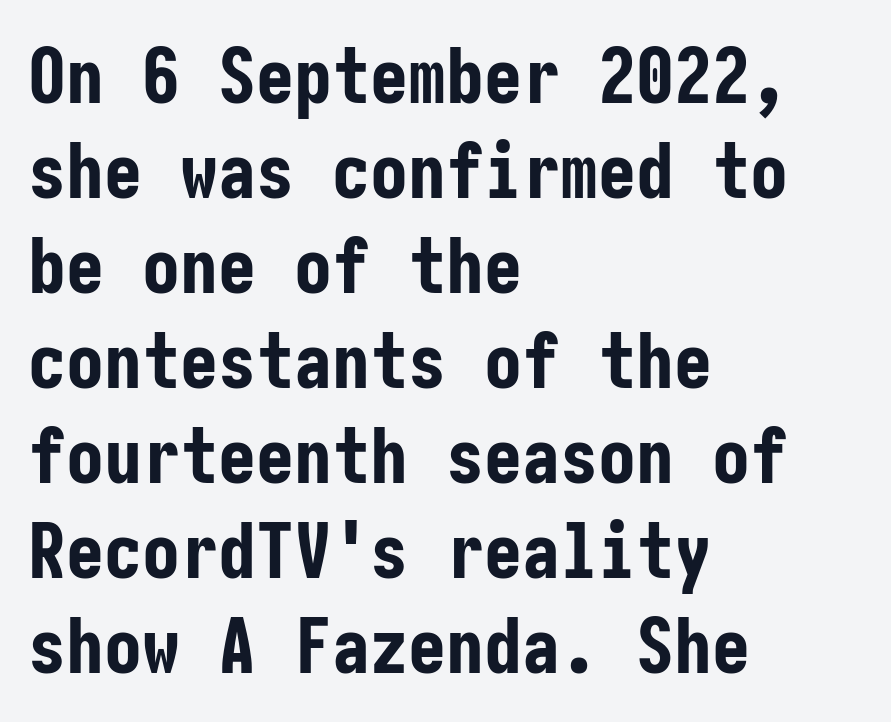
Q: Is the text bold? A: Yes.
Q: Is the text italic (slanted)? A: No, it is upright.
Q: Is the typeface a serif or a sans-serif typeface? A: Sans-serif.
Q: Is the text underlined? A: No.
Q: How is the paragraph aligned? A: Left-aligned.
Q: Is the spacing between letters normal or unusually wide? A: Normal.
Q: Is the spacing between lines tight, normal or loose? A: Normal.
Q: Width (condensed, normal, or wide)? A: Condensed.
Q: Stroke contrast? A: Low.
Q: x-height? A: Medium.
